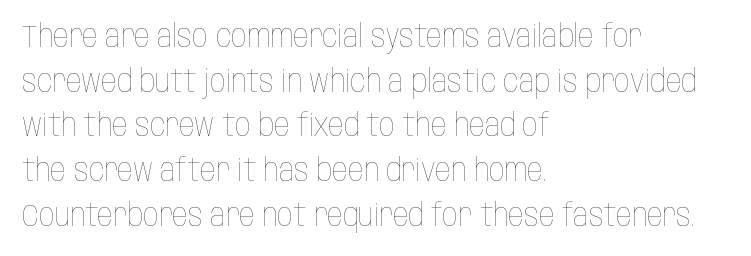
{"italic": "no", "bold": "no", "weight": "thin", "width": "condensed", "stroke_contrast": "low", "x_height": "large", "monospaced": "no", "underline": "no", "align": "left", "line_spacing": "normal", "line_spacing_ratio": 1.44, "letter_spacing": "normal", "letter_spacing_em": 0.0, "glyph_px": 31}
